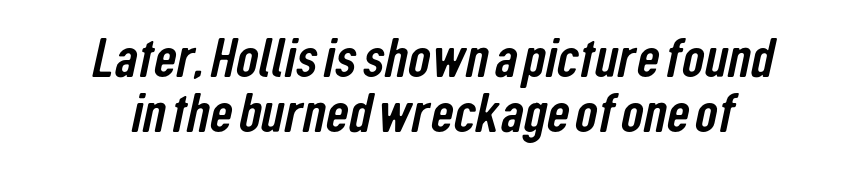
The image shows 56 px condensed sans-serif type; set tight line spacing (0.99x), normal letter spacing, not underlined; low stroke contrast and a medium x-height.
